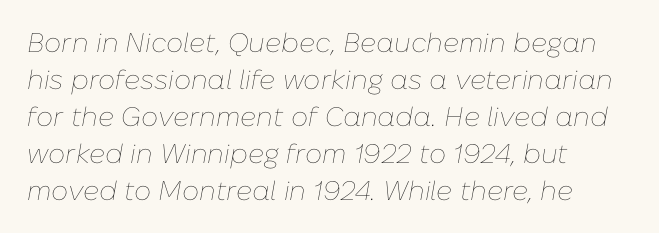
Q: Is the text bold? A: No.
Q: Is the text italic (slanted)? A: Yes, it leans right by about 10 degrees.
Q: Is the text underlined? A: No.
Q: How is the paragraph aligned? A: Left-aligned.
Q: Is the spacing between letters normal or unusually wide? A: Normal.
Q: Is the spacing between lines tight, normal or loose? A: Normal.
